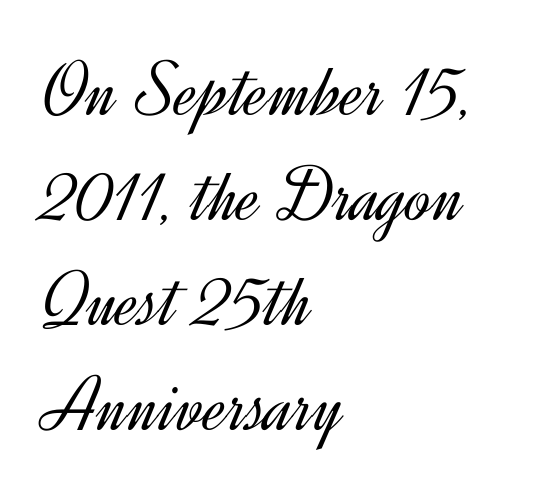
The image shows 79 px light sans-serif type; set left-aligned, normal line spacing (1.33x), normal letter spacing, not underlined; a small x-height.
